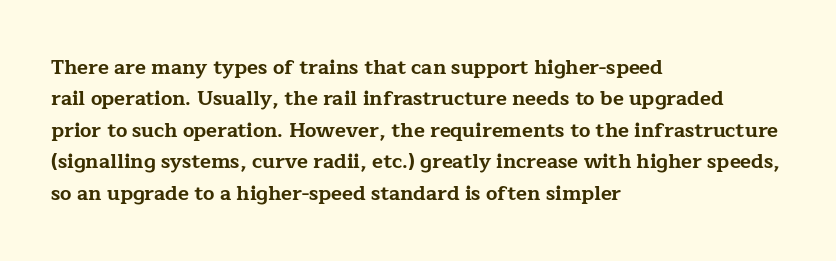
{"italic": "no", "bold": "yes", "underline": "no", "align": "left", "line_spacing": "normal", "line_spacing_ratio": 1.57, "letter_spacing": "normal", "letter_spacing_em": 0.0, "glyph_px": 20}
